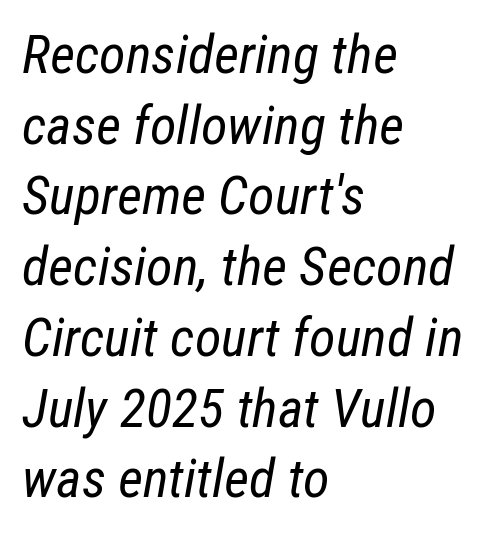
This is not heavy type; no bold has been used. This sample has the flowing, uneven cadence of proportional lettering. Italic? Definitely — the glyphs are oblique. Horizontal alignment here is leftward, the default for most running prose. Check under the words: just untouched page. Words appear dense and cohesive because spacing is normal.
